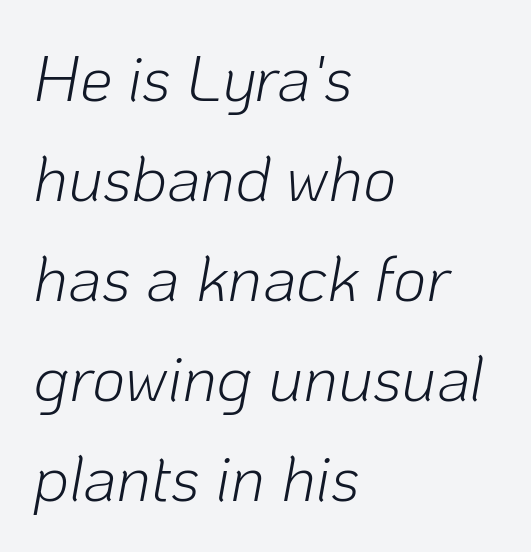
The strokes are not fattened; the text isn't bold. The passage shown is typed in a proportional face where columns would drift. The typography opts for an oblique posture over an upright one. The text block is weighted toward the left margin, trailing off unevenly rightward. Nothing unusual about the tracking: characters are spaced as the font intends.
